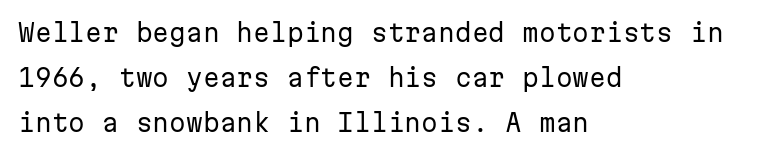
The image shows 24 px text type, upright; set left-aligned, line spacing 1.87x, normal letter spacing, not underlined.
